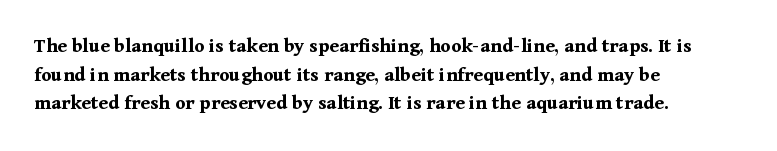
The image shows 21 px bold type, upright; set left-aligned, normal line spacing (1.36x), normal letter spacing, not underlined.
